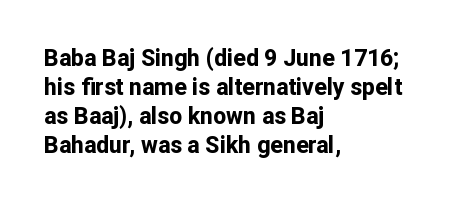
The image shows 23 px bold type, upright; set left-aligned, normal line spacing (1.26x), normal letter spacing, not underlined.
